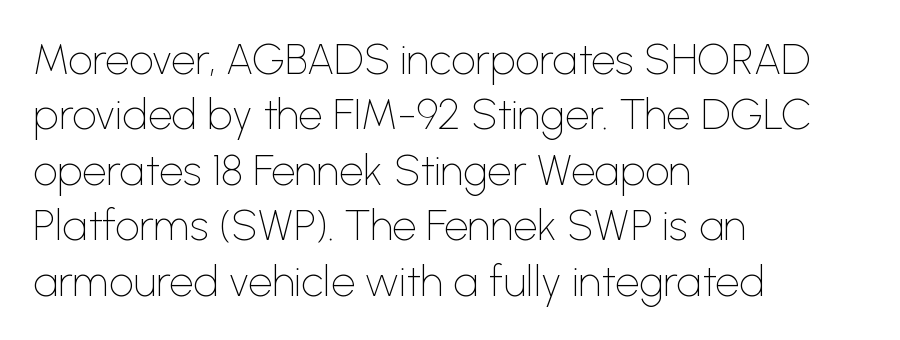
{"serif": "no", "italic": "no", "bold": "no", "weight": "thin", "width": "normal", "stroke_contrast": "low", "x_height": "medium", "monospaced": "no", "underline": "no", "align": "left", "line_spacing": "normal", "line_spacing_ratio": 1.29, "letter_spacing": "normal", "letter_spacing_em": 0.0, "glyph_px": 43}
